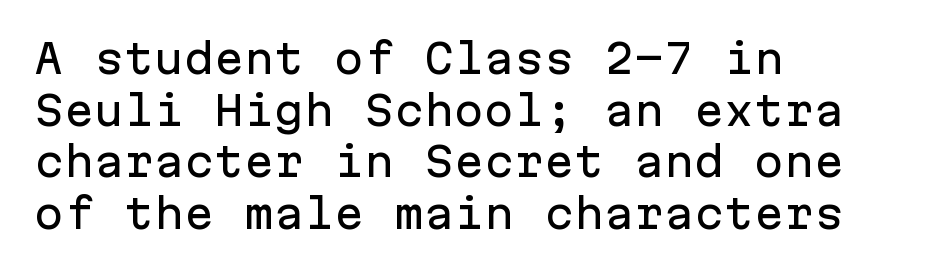
Monospaced: the letters line up in strict vertical columns. The words here are not underlined. Look at the bottom of the vertical strokes: they stop flat, with no serifs. Layout note: lines flush left. The leading is moderate, giving the passage an even texture.
